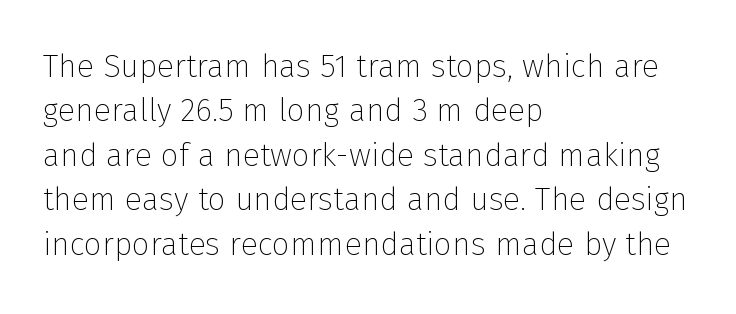
Q: Is the text bold? A: No.
Q: Is the text italic (slanted)? A: No, it is upright.
Q: Is the typeface a serif or a sans-serif typeface? A: Sans-serif.
Q: Is the text underlined? A: No.
Q: How is the paragraph aligned? A: Left-aligned.
Q: Is the spacing between letters normal or unusually wide? A: Normal.
Q: Is the spacing between lines tight, normal or loose? A: Normal.
Q: Width (condensed, normal, or wide)? A: Normal.
Q: Stroke contrast? A: Low.
Q: x-height? A: Medium.
Q: Monospaced? A: No.
